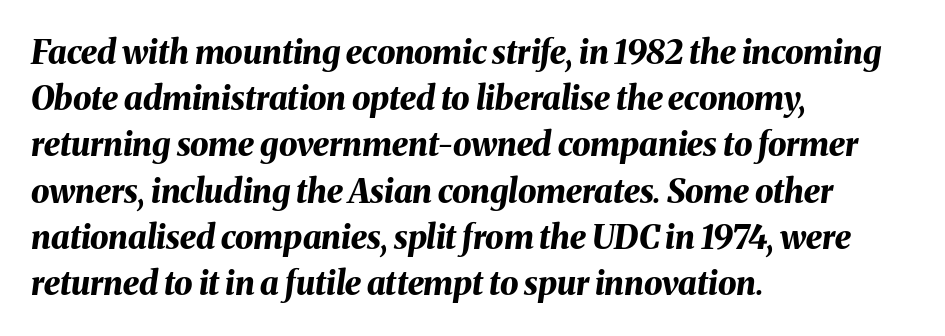
Q: Is the text bold? A: Yes.
Q: Is the text italic (slanted)? A: Yes, it leans right by about 8 degrees.
Q: Is the text underlined? A: No.
Q: How is the paragraph aligned? A: Left-aligned.
Q: Is the spacing between letters normal or unusually wide? A: Normal.
Q: Is the spacing between lines tight, normal or loose? A: Normal.
Q: Width (condensed, normal, or wide)? A: Normal.
Q: Stroke contrast? A: Medium.
Q: x-height? A: Medium.
Q: Monospaced? A: No.
